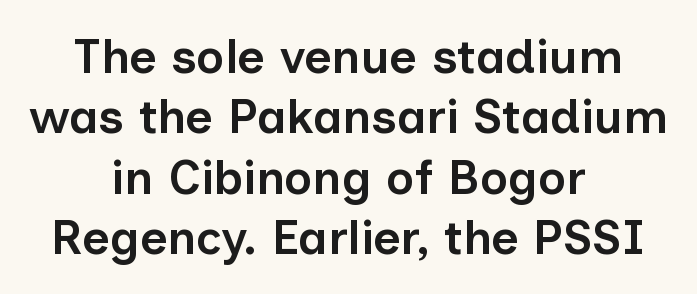
{"serif": "no", "italic": "no", "bold": "semi", "weight": "semibold", "width": "normal", "stroke_contrast": "low", "x_height": "medium", "monospaced": "no", "underline": "no", "align": "center", "line_spacing": "normal", "line_spacing_ratio": 1.26, "letter_spacing": "normal", "letter_spacing_em": 0.0, "glyph_px": 48}
